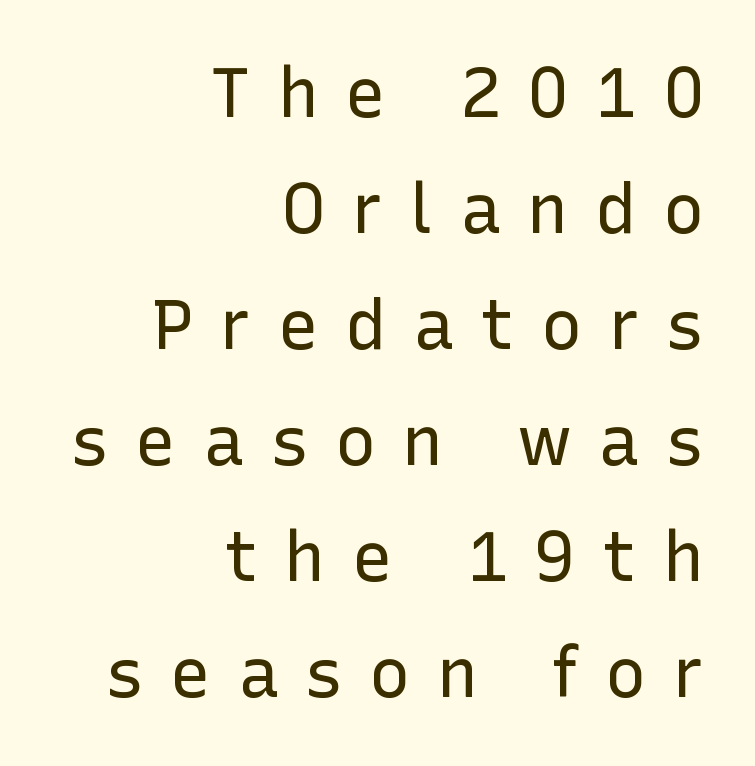
Each row of text sits above clean, open space. If you drew a line through each stem, it would be perfectly vertical. Each stroke keeps to a modest, everyday thickness or less. The typeface chosen for these lines omits serifs. Line ends are locked; line starts wander.
